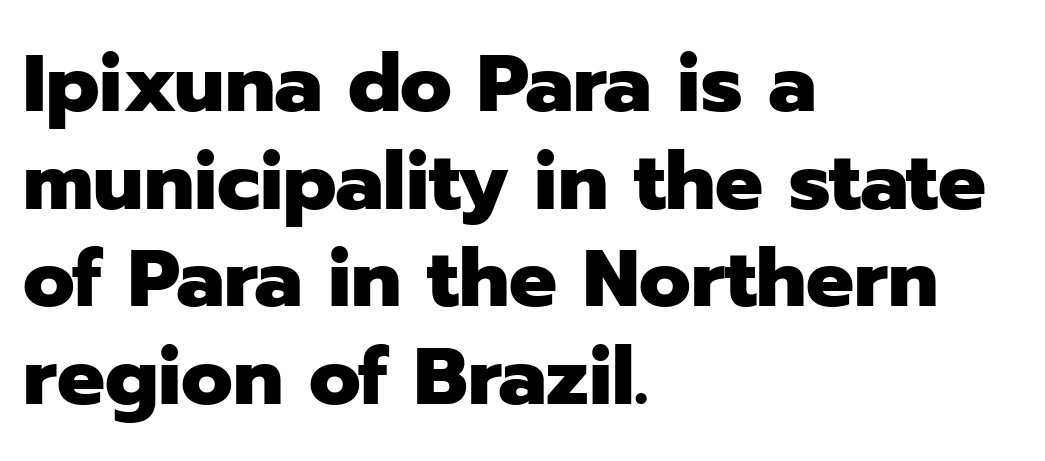
{"serif": "no", "italic": "no", "bold": "yes", "weight": "heavy", "width": "normal", "stroke_contrast": "low", "x_height": "medium", "monospaced": "no", "underline": "no", "align": "left", "line_spacing_ratio": 1.22, "letter_spacing": "normal", "letter_spacing_em": 0.0, "glyph_px": 80}
